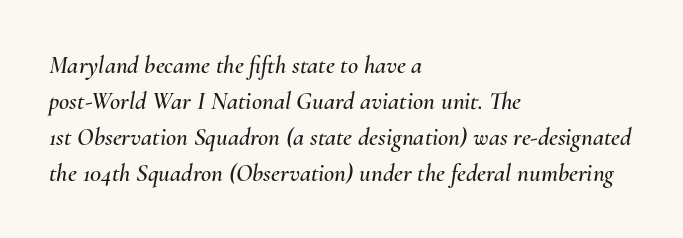
The image shows 25 px text type, italic (leaning right); set left-aligned, normal line spacing (1.44x), normal letter spacing, not underlined.
